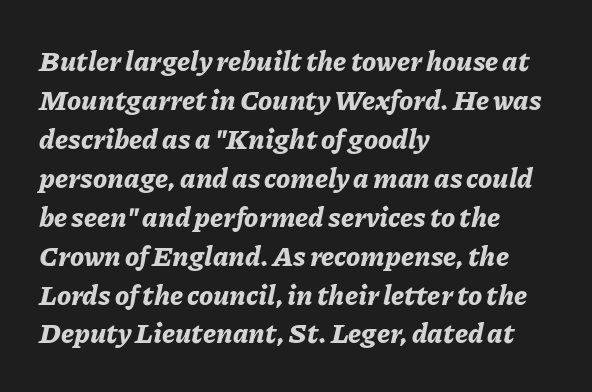
{"italic": "yes", "lean": "right", "slant_degrees": 11, "bold": "yes", "weight": "bold", "width": "normal", "stroke_contrast": "low", "x_height": "medium", "monospaced": "no", "underline": "no", "align": "left", "line_spacing": "normal", "line_spacing_ratio": 1.39, "letter_spacing": "normal", "letter_spacing_em": 0.0, "glyph_px": 28}
